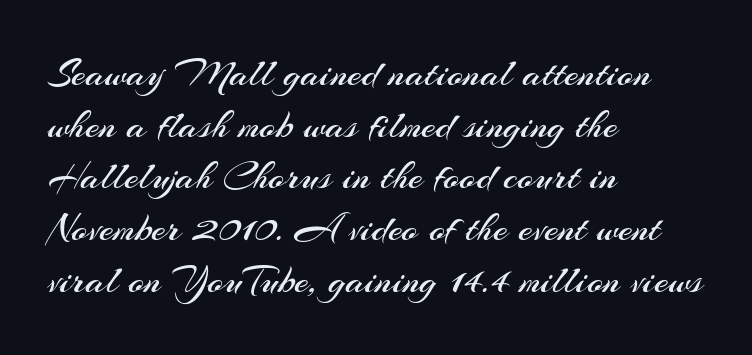
Q: Is the text bold? A: No.
Q: Is the text italic (slanted)? A: Yes.
Q: Is the typeface a serif or a sans-serif typeface? A: Sans-serif.
Q: Is the text underlined? A: No.
Q: How is the paragraph aligned? A: Left-aligned.
Q: Is the spacing between letters normal or unusually wide? A: Normal.
Q: Is the spacing between lines tight, normal or loose? A: Normal.
Q: Width (condensed, normal, or wide)? A: Normal.
Q: Stroke contrast? A: Medium.
Q: x-height? A: Small.
Q: Monospaced? A: No.
